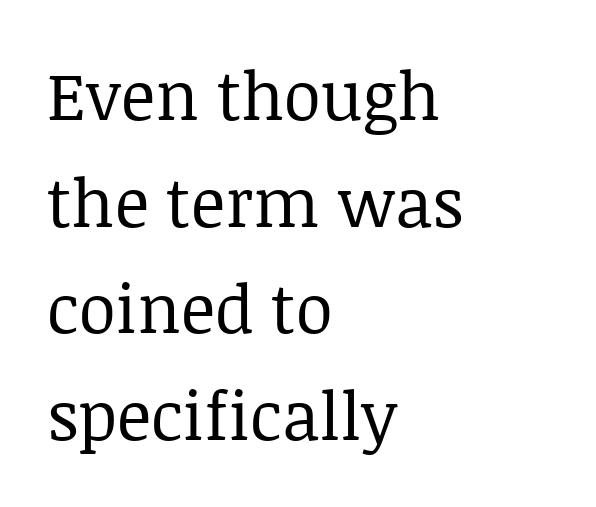
Regarding serifs, this sample has them. This sample has the flowing, uneven cadence of proportional lettering. The rag falls on the right side of this text block. No heavy texture on the line: the type isn't bold.
